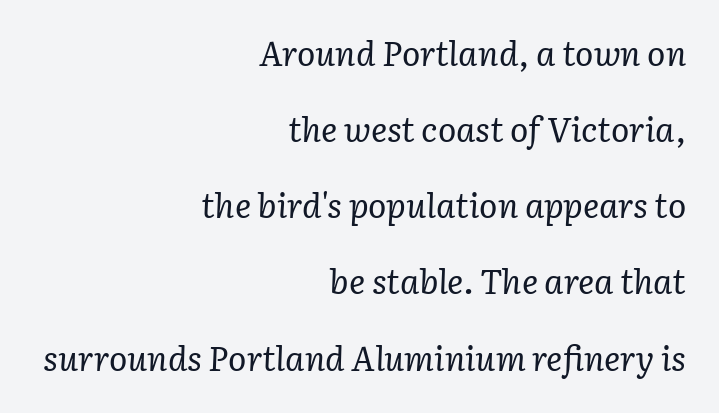
{"serif": "yes", "italic": "yes", "lean": "right", "slant_degrees": 3, "bold": "no", "weight": "regular", "width": "normal", "stroke_contrast": "low", "x_height": "medium", "monospaced": "no", "underline": "no", "align": "right", "line_spacing": "loose", "line_spacing_ratio": 2.24, "letter_spacing": "normal", "letter_spacing_em": 0.0, "glyph_px": 34}
